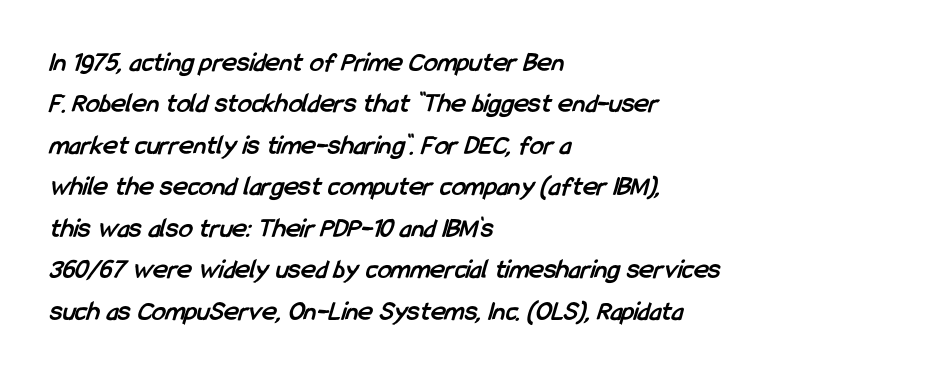
The image shows 28 px semibold, condensed sans-serif type; set left-aligned, normal line spacing (1.48x), normal letter spacing, not underlined; low stroke contrast and a medium x-height.
